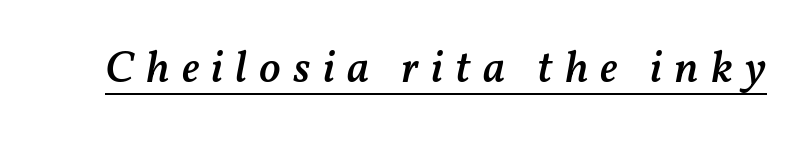
A rule runs beneath these lines of type. This sample uses expanded letter spacing, leaving extra air between glyphs. The face used here is proportionally spaced, like ordinary book or web type. The typesetting leans somewhat heavy: a semibold.
